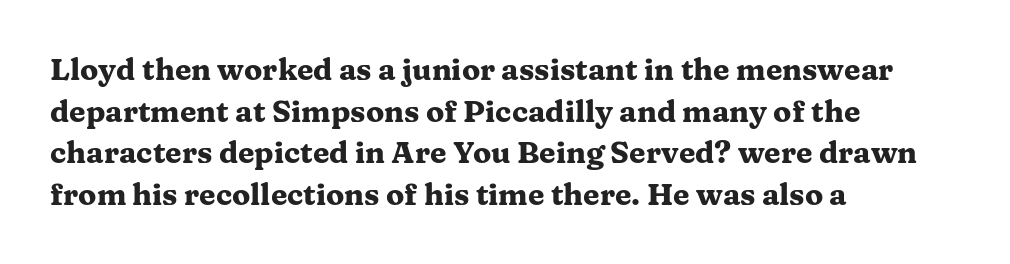
The image shows 30 px heavy, wide serif type, upright; set left-aligned, normal line spacing (1.39x), normal letter spacing, not underlined; medium stroke contrast and a medium x-height.
